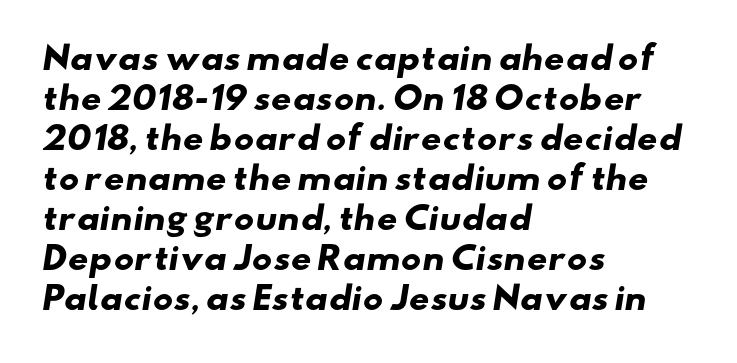
Q: Is the text bold? A: Yes.
Q: Is the typeface a serif or a sans-serif typeface? A: Sans-serif.
Q: Is the text underlined? A: No.
Q: How is the paragraph aligned? A: Left-aligned.
Q: Is the spacing between letters normal or unusually wide? A: Normal.
Q: Is the spacing between lines tight, normal or loose? A: Normal.
Q: Width (condensed, normal, or wide)? A: Wide.
Q: Stroke contrast? A: Low.
Q: x-height? A: Small.
Q: Monospaced? A: No.
